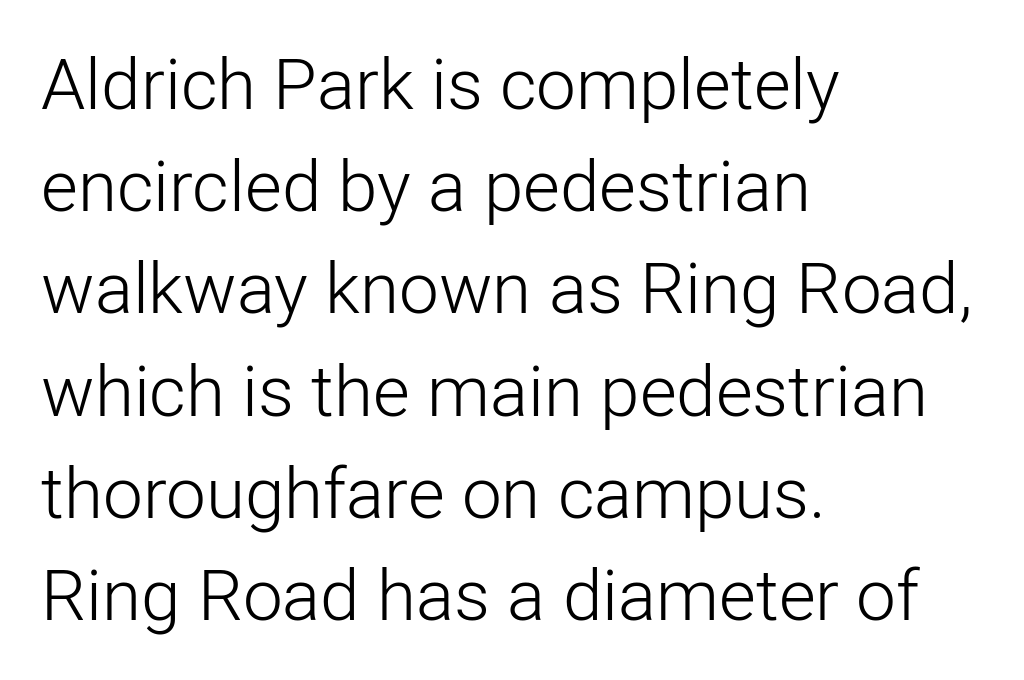
{"serif": "no", "italic": "no", "bold": "no", "weight": "light", "width": "normal", "stroke_contrast": "low", "x_height": "medium", "monospaced": "no", "underline": "no", "align": "left", "line_spacing": "normal", "line_spacing_ratio": 1.44, "letter_spacing": "normal", "letter_spacing_em": 0.0, "glyph_px": 71}
